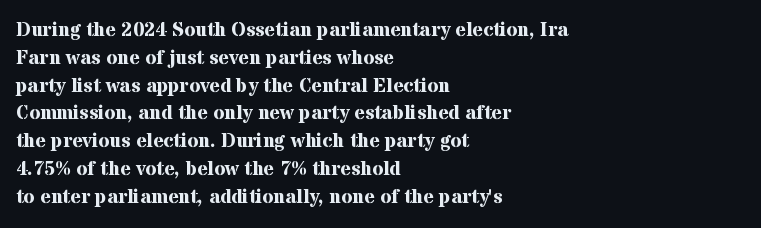
The image shows 20 px bold type, upright; set left-aligned, normal line spacing (1.39x), normal letter spacing, not underlined.
